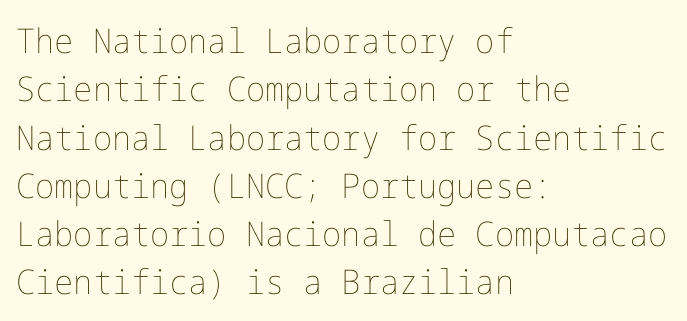
{"italic": "no", "bold": "no", "weight": "thin", "width": "normal", "stroke_contrast": "low", "x_height": "medium", "underline": "no", "align": "left", "line_spacing": "normal", "line_spacing_ratio": 1.42, "letter_spacing": "normal", "letter_spacing_em": 0.0, "glyph_px": 34}
